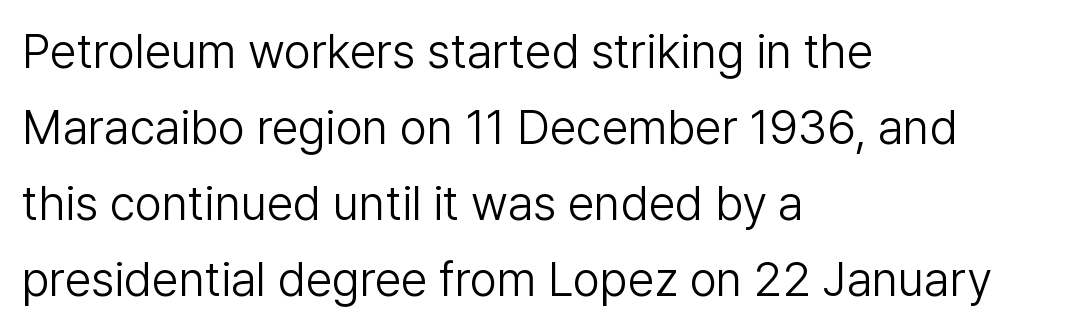
The image shows 48 px light sans-serif type, upright; set left-aligned, normal line spacing (1.58x), normal letter spacing, not underlined; low stroke contrast and a medium x-height.
